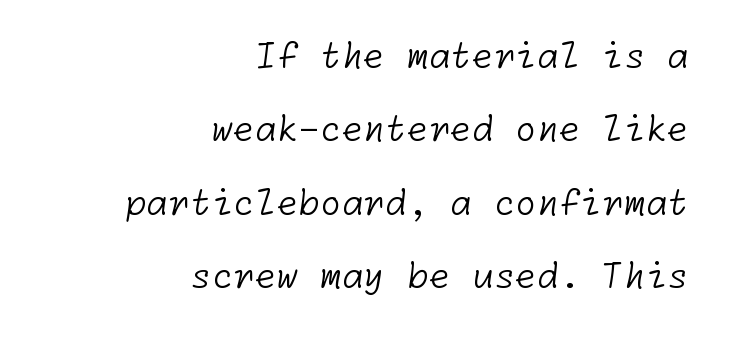
The passage shown stacks its lines with a broad gap. Default kerning and tracking; the words read as compact shapes. Think standard paragraph weight, or any step lighter than that. Just letters on the line, the space beneath them empty.
